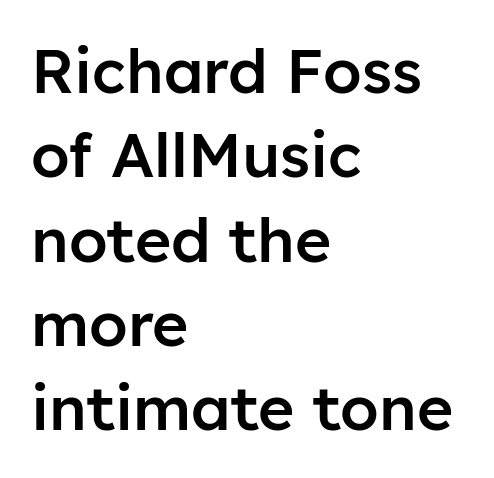
{"serif": "no", "italic": "no", "bold": "semi", "weight": "semibold", "width": "normal", "stroke_contrast": "low", "x_height": "medium", "monospaced": "no", "underline": "no", "align": "left", "line_spacing": "normal", "line_spacing_ratio": 1.36, "letter_spacing": "normal", "letter_spacing_em": 0.0, "glyph_px": 62}
